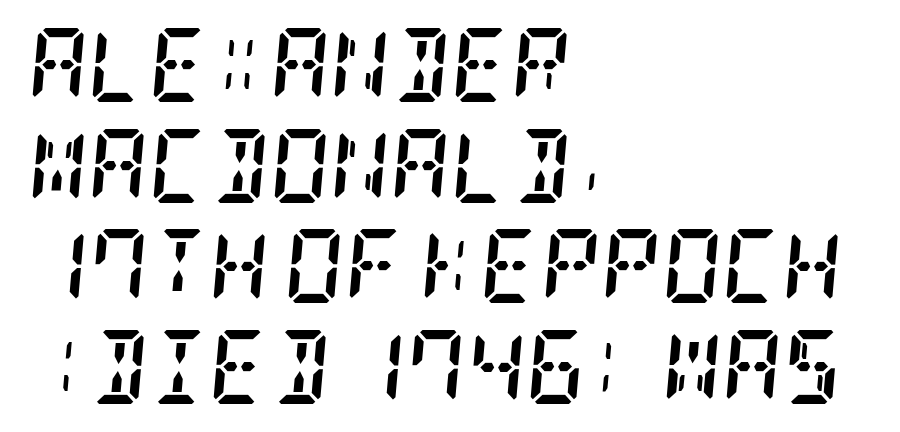
{"serif": "yes", "italic": "yes", "lean": "right", "slant_degrees": 5, "bold": "yes", "weight": "semibold", "width": "condensed", "stroke_contrast": "low", "x_height": "large", "underline": "no", "align": "left", "line_spacing": "normal", "line_spacing_ratio": 1.36, "letter_spacing": "normal", "letter_spacing_em": 0.0, "glyph_px": 74}
